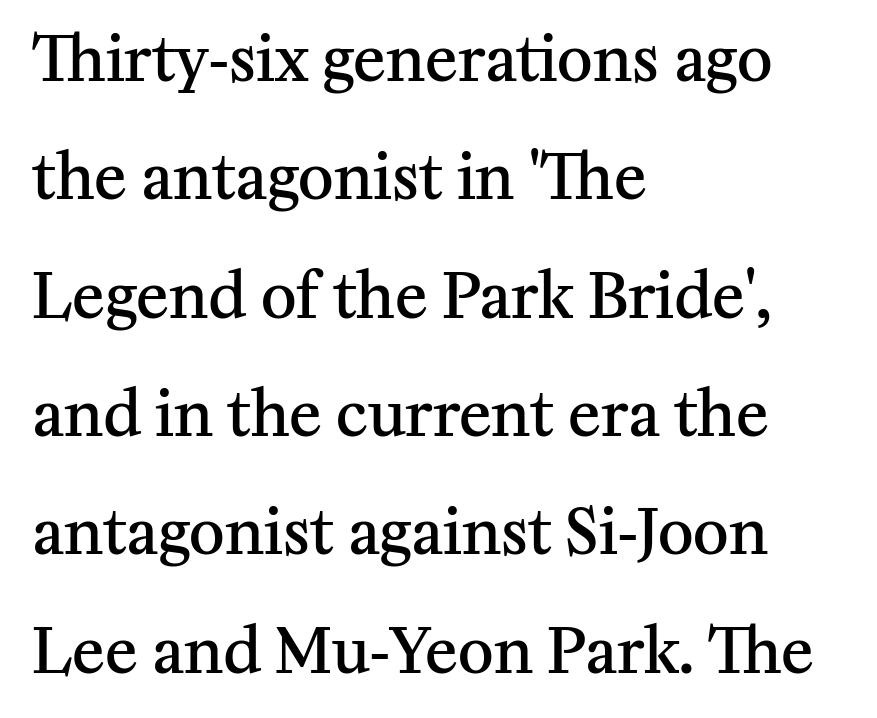
The image shows 61 px semibold serif type, upright; set left-aligned, loose line spacing (1.94x), normal letter spacing, not underlined; medium stroke contrast and a medium x-height.
